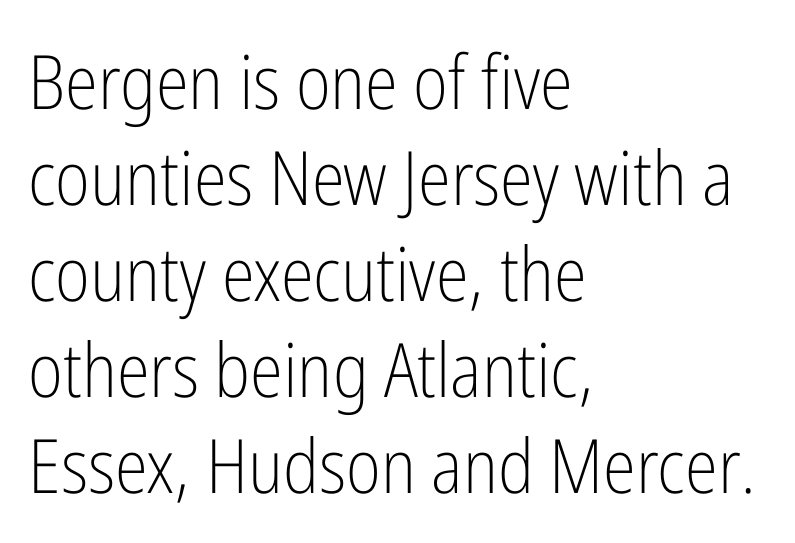
Each row of text sits above clean, open space. Think of a printed novel: that variable character pitch is what you see here. These glyphs show unthickened strokes, regular width or finer. This is sans-serif lettering, the kind often seen on screens and signage.
